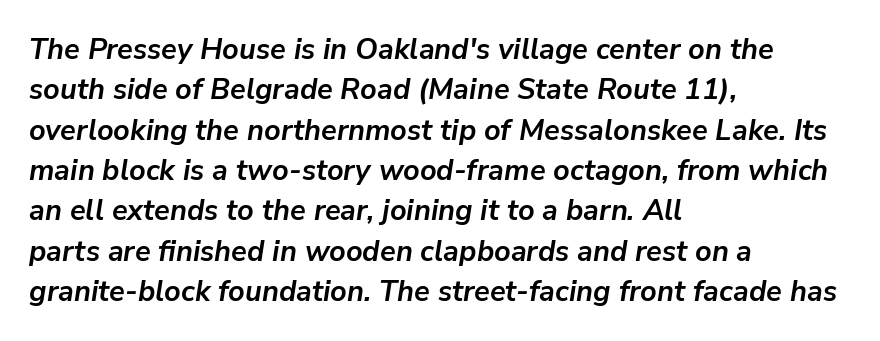
{"italic": "yes", "lean": "right", "slant_degrees": 9, "bold": "yes", "weight": "semibold", "width": "normal", "stroke_contrast": "low", "x_height": "medium", "monospaced": "no", "underline": "no", "align": "left", "line_spacing": "normal", "line_spacing_ratio": 1.39, "letter_spacing": "normal", "letter_spacing_em": 0.0, "glyph_px": 29}
